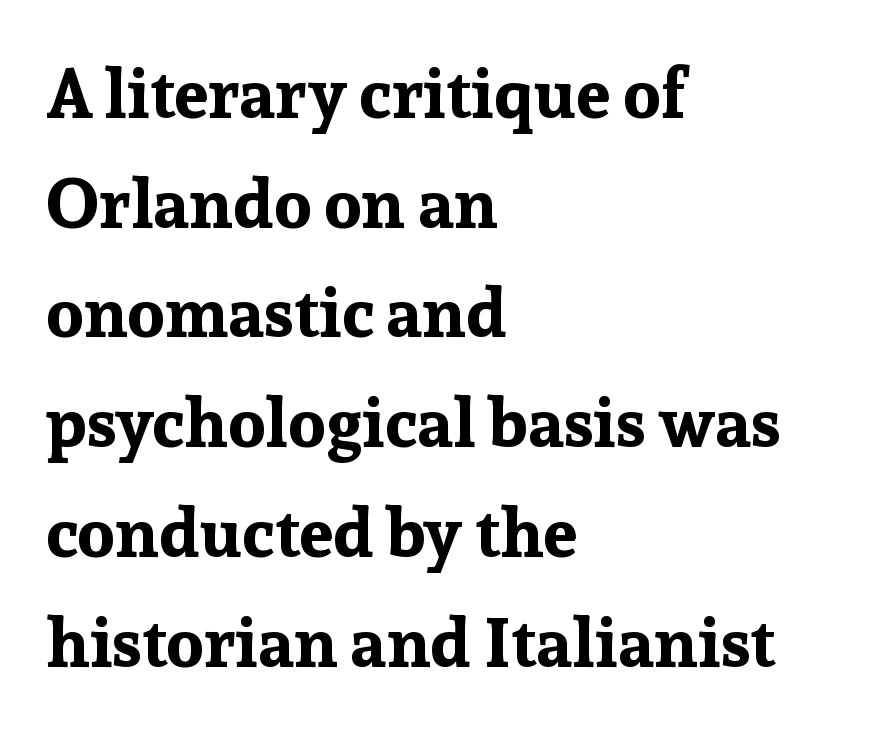
Q: Is the text bold? A: Yes.
Q: Is the text italic (slanted)? A: No, it is upright.
Q: Is the typeface a serif or a sans-serif typeface? A: Serif.
Q: Is the text underlined? A: No.
Q: How is the paragraph aligned? A: Left-aligned.
Q: Is the spacing between letters normal or unusually wide? A: Normal.
Q: Is the spacing between lines tight, normal or loose? A: Normal.
Q: Width (condensed, normal, or wide)? A: Normal.
Q: Stroke contrast? A: Low.
Q: x-height? A: Medium.
Q: Monospaced? A: No.
